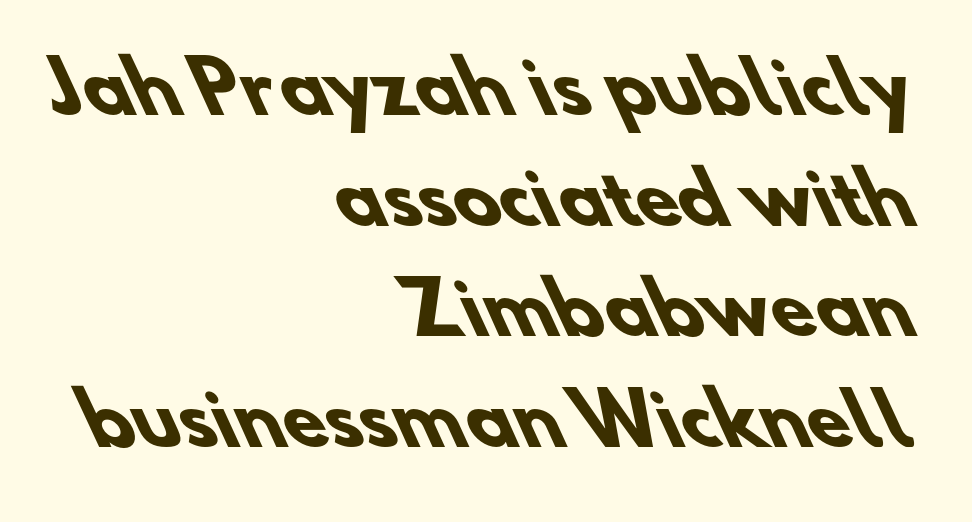
Typographic density is high because the face is bold. Character widths vary here, with narrow letters taking less room than wide ones. These lines are set flush right with a ragged left edge. The line-height multiplier appears to be the usual default. No feet cap the strokes, marking this as sans-serif type.
